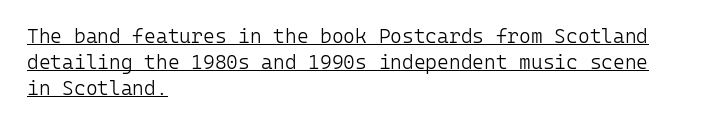
Line beginnings align vertically; line endings do not. The font's upright variant was chosen for this text. Is the letter spacing exaggerated? No — it looks like the ordinary default. Does the leading feel generous? No, just average. The passage shown is underscored from start to finish. A quiet, ordinary-to-light weight characterises the typeface.
